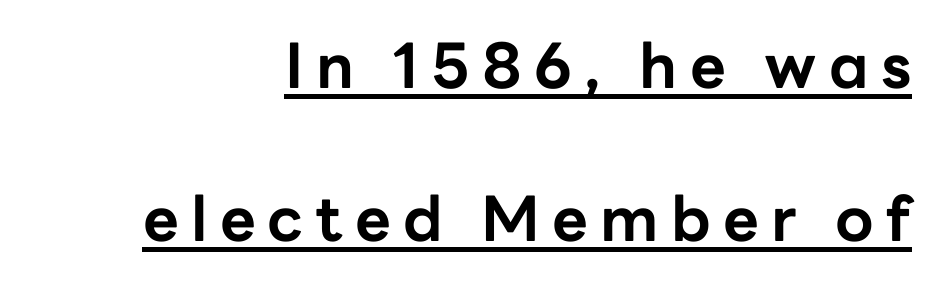
A great deal of white space separates one row of letters from the next. Here the designer chose a conventional face with non-uniform glyph widths. Typographically, this falls in the sans-serif category. Display-style spreading of the glyphs; the letterfit is very open. The letters are bold, with thick, heavy strokes. Underlined type.
